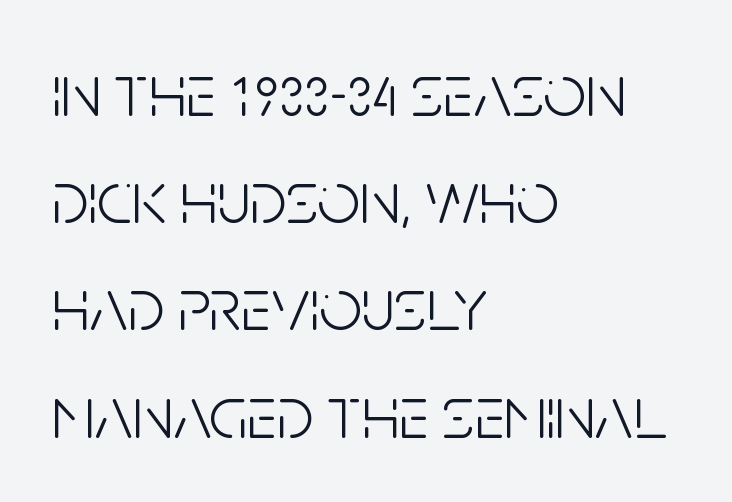
The image shows 75 px light, condensed sans-serif type, upright; set left-aligned, normal line spacing (1.43x), normal letter spacing, not underlined; low stroke contrast and a large x-height.
